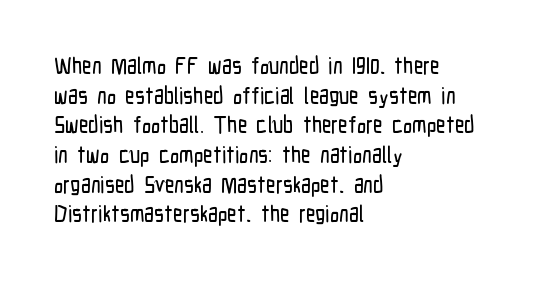
Descenders are the only things crossing below the line. A classic flush-left, rag-right setting is used for this passage. Upright lettering throughout. Quick note: interline space is typical. Letter spacing: default.
